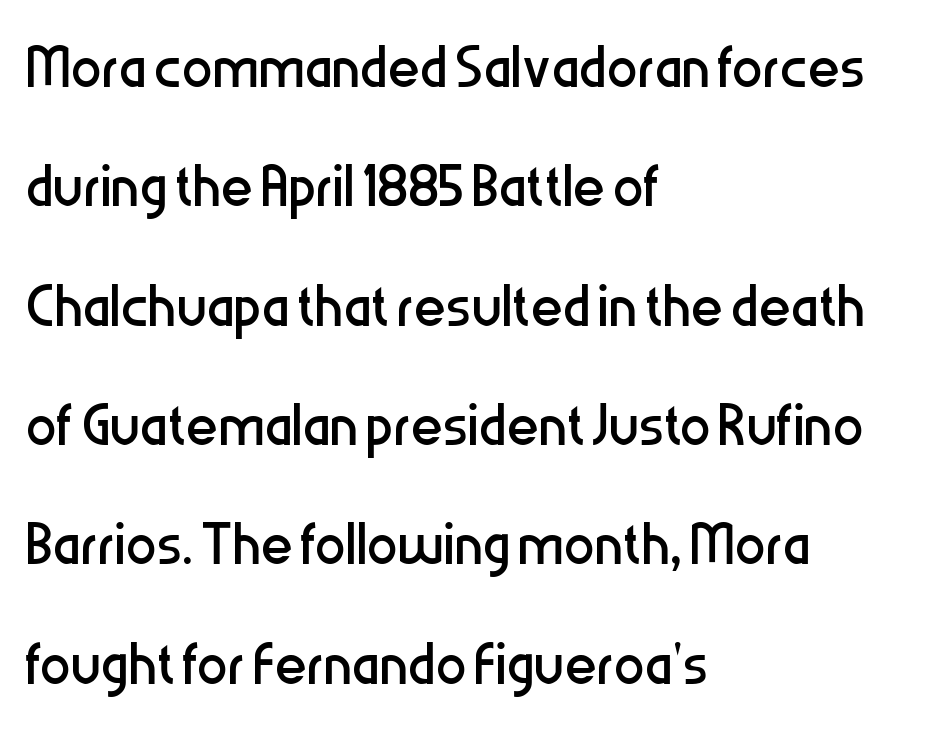
{"serif": "no", "italic": "no", "bold": "no", "weight": "regular", "width": "condensed", "stroke_contrast": "low", "x_height": "medium", "monospaced": "no", "underline": "no", "align": "left", "line_spacing": "normal", "line_spacing_ratio": 1.55, "letter_spacing": "normal", "letter_spacing_em": 0.0, "glyph_px": 77}
